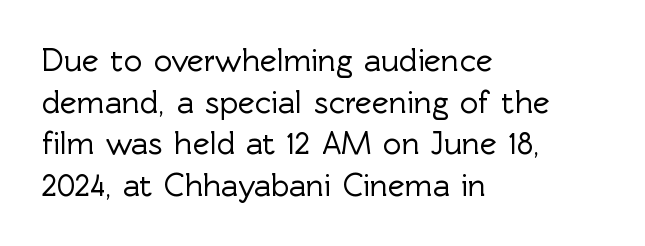
Check the space under the baseline: it is left empty. Alignment: flush left. Leading matches the norm, producing a regular column. The face used here is proportionally spaced, like ordinary book or web type.
